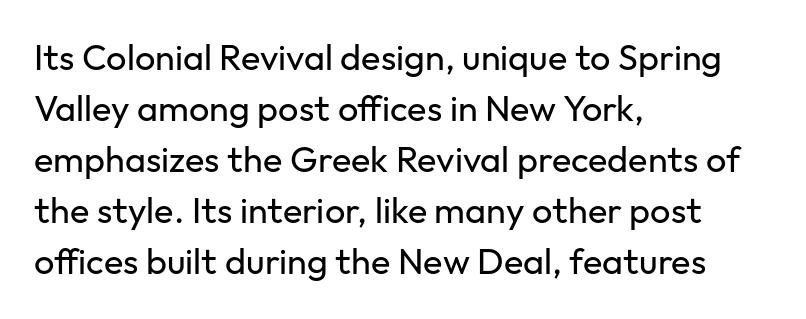
{"serif": "no", "italic": "no", "bold": "no", "weight": "regular", "width": "normal", "stroke_contrast": "low", "x_height": "medium", "monospaced": "no", "underline": "no", "align": "left", "line_spacing": "normal", "line_spacing_ratio": 1.42, "letter_spacing": "normal", "letter_spacing_em": 0.0, "glyph_px": 36}
